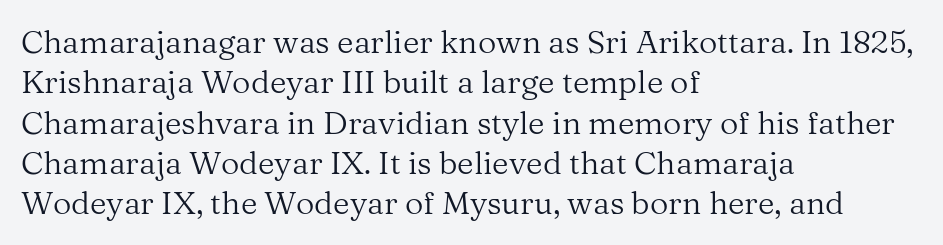
The image shows 32 px regular-weight serif type, upright; set left-aligned, normal line spacing (1.26x), normal letter spacing, not underlined; medium stroke contrast and a medium x-height.
